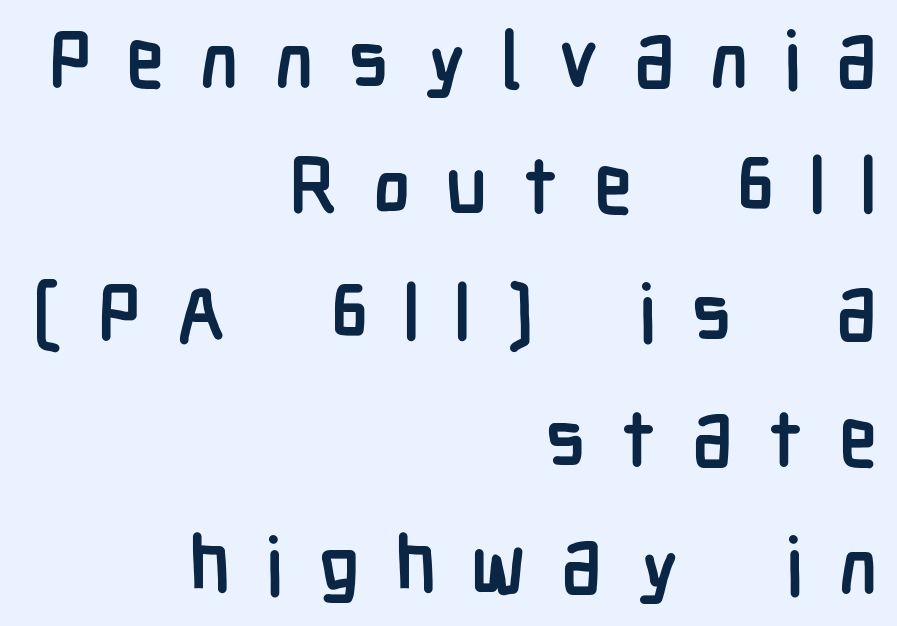
Q: Is the text bold? A: Yes.
Q: Is the text italic (slanted)? A: No, it is upright.
Q: Is the typeface a serif or a sans-serif typeface? A: Sans-serif.
Q: Is the text underlined? A: No.
Q: How is the paragraph aligned? A: Right-aligned.
Q: Is the spacing between letters normal or unusually wide? A: Unusually wide.
Q: Is the spacing between lines tight, normal or loose? A: Normal.
Q: Width (condensed, normal, or wide)? A: Condensed.
Q: Stroke contrast? A: Low.
Q: x-height? A: Medium.
Q: Monospaced? A: No.
